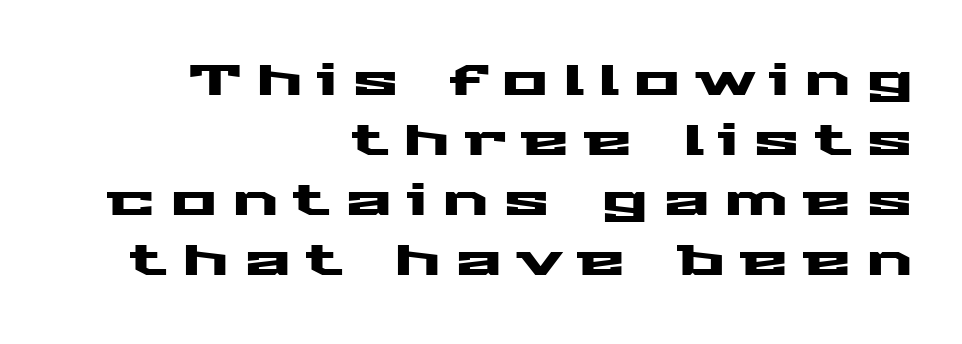
Q: Is the text italic (slanted)? A: No, it is upright.
Q: Is the typeface a serif or a sans-serif typeface? A: Sans-serif.
Q: Is the text underlined? A: No.
Q: How is the paragraph aligned? A: Right-aligned.
Q: Is the spacing between letters normal or unusually wide? A: Unusually wide.
Q: Is the spacing between lines tight, normal or loose? A: Normal.
Q: Width (condensed, normal, or wide)? A: Wide.
Q: Stroke contrast? A: Medium.
Q: x-height? A: Medium.
Q: Monospaced? A: No.
